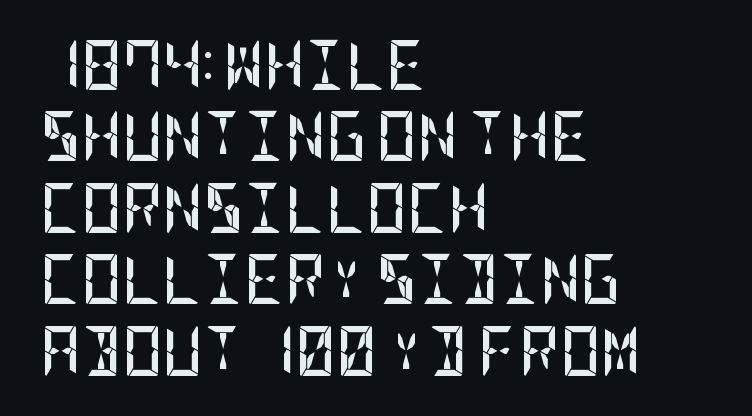
The image shows 50 px semibold, condensed sans-serif type, upright; set left-aligned, normal line spacing (1.43x), normal letter spacing, not underlined; low stroke contrast and a large x-height.
